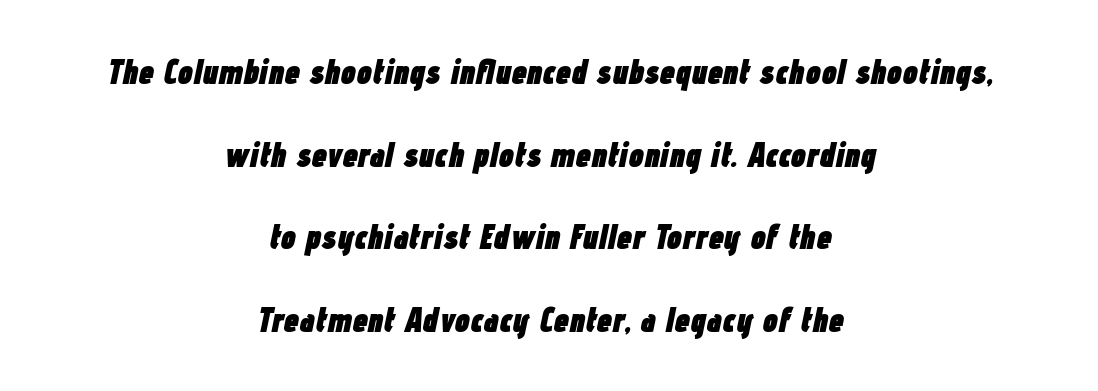
Q: Is the text bold? A: Yes.
Q: Is the text italic (slanted)? A: Yes, it leans right by about 12 degrees.
Q: Is the text underlined? A: No.
Q: How is the paragraph aligned? A: Centered.
Q: Is the spacing between letters normal or unusually wide? A: Normal.
Q: Is the spacing between lines tight, normal or loose? A: Loose.
Q: Width (condensed, normal, or wide)? A: Condensed.
Q: Stroke contrast? A: Low.
Q: x-height? A: Medium.
Q: Monospaced? A: No.
